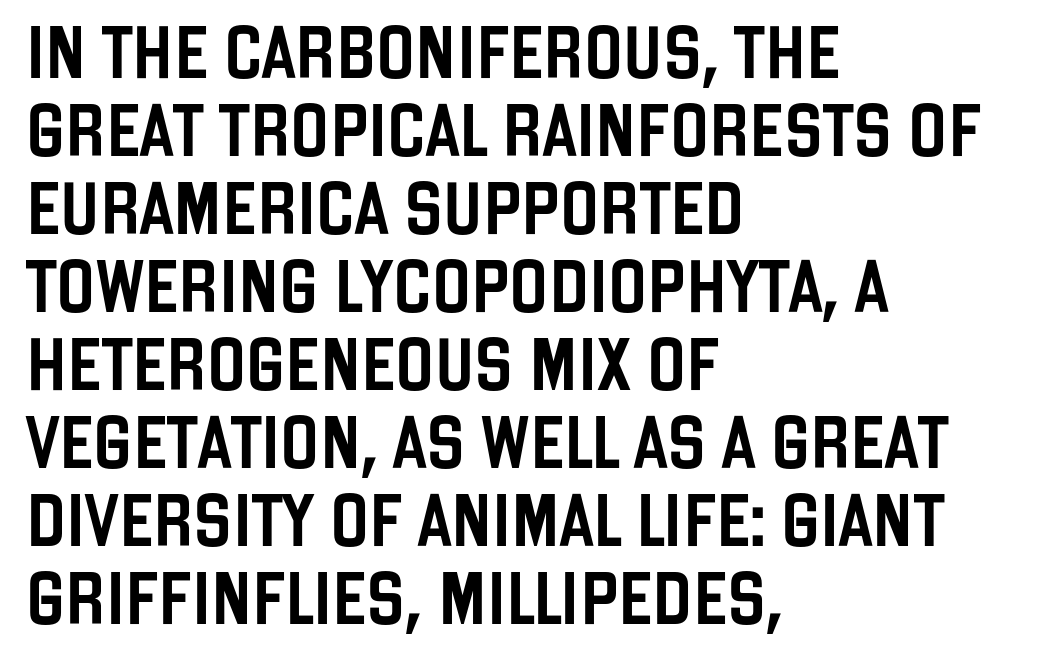
The image shows 52 px condensed sans-serif type, upright; set left-aligned, normal line spacing (1.5x), normal letter spacing, not underlined; low stroke contrast and a large x-height.
